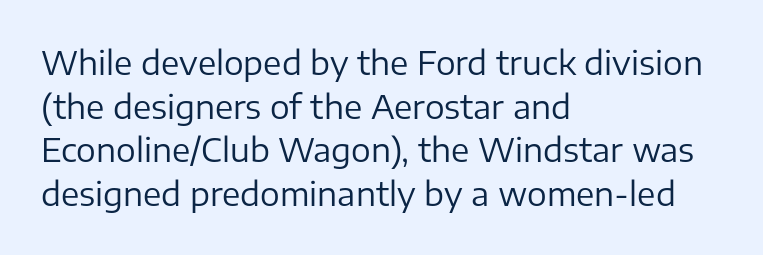
{"serif": "no", "italic": "no", "bold": "no", "weight": "regular", "width": "normal", "stroke_contrast": "low", "x_height": "medium", "monospaced": "no", "underline": "no", "align": "left", "line_spacing": "normal", "line_spacing_ratio": 1.32, "letter_spacing": "normal", "letter_spacing_em": 0.0, "glyph_px": 33}
